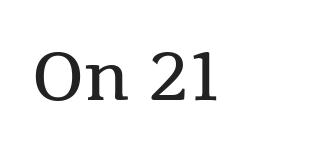
The string is rendered with underlining switched off. Each letter keeps its own natural width here, so spacing adapts to shape. The typeface chosen for these lines features serifs. The setting favours the left margin, as ordinary paragraphs usually do.
